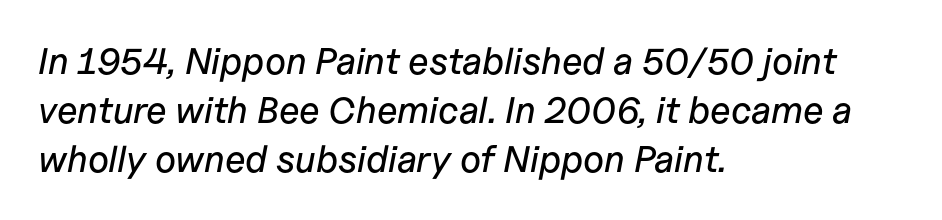
Q: Is the text italic (slanted)? A: Yes, it leans right by about 11 degrees.
Q: Is the text underlined? A: No.
Q: How is the paragraph aligned? A: Left-aligned.
Q: Is the spacing between letters normal or unusually wide? A: Normal.
Q: Is the spacing between lines tight, normal or loose? A: Normal.
Q: Width (condensed, normal, or wide)? A: Normal.
Q: Stroke contrast? A: Low.
Q: x-height? A: Medium.
Q: Monospaced? A: No.
